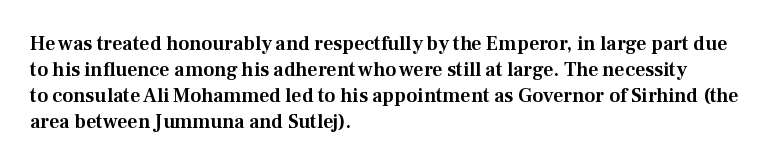
The letterforms sit shoulder to shoulder at normal distance. The lines in this sample share a left origin and differ only in where they stop. Lines of text with bare space underneath. This sample keeps an unexceptional amount of space between lines. Upright lettering throughout.
